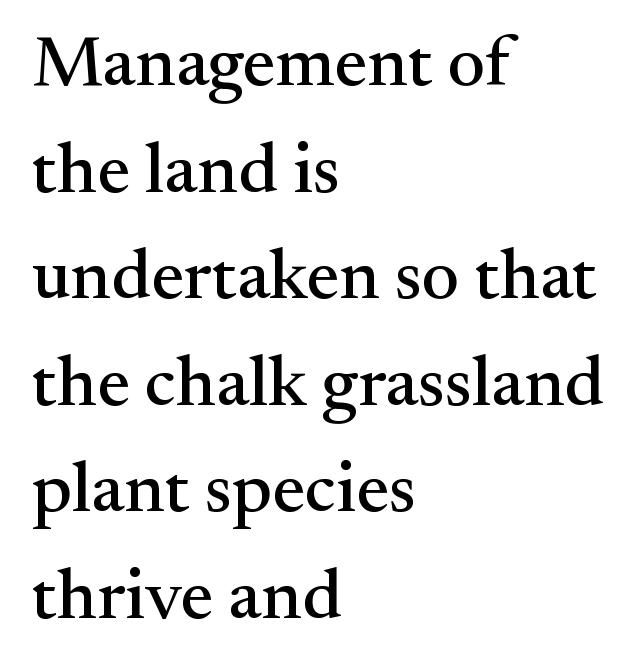
The image shows 72 px serif type, upright; set left-aligned, normal line spacing (1.48x), normal letter spacing, not underlined; medium stroke contrast and a small x-height.
